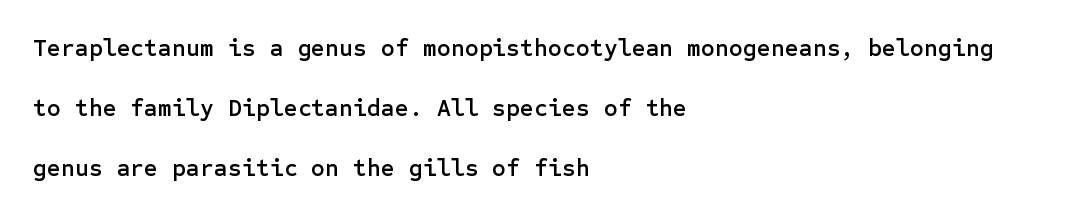
The image shows 24 px text type, upright; set left-aligned, loose line spacing (2.5x), normal letter spacing, not underlined.
